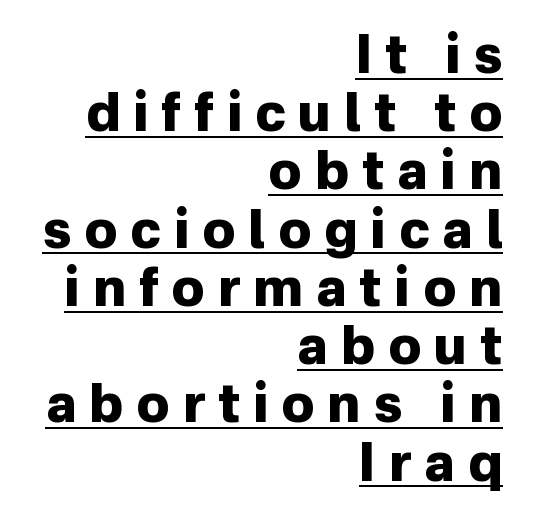
{"serif": "no", "italic": "no", "bold": "yes", "weight": "heavy", "width": "normal", "stroke_contrast": "low", "x_height": "medium", "monospaced": "no", "underline": "yes", "align": "right", "line_spacing": "tight", "line_spacing_ratio": 1.12, "letter_spacing": "wide", "letter_spacing_em": 0.25, "glyph_px": 52}
